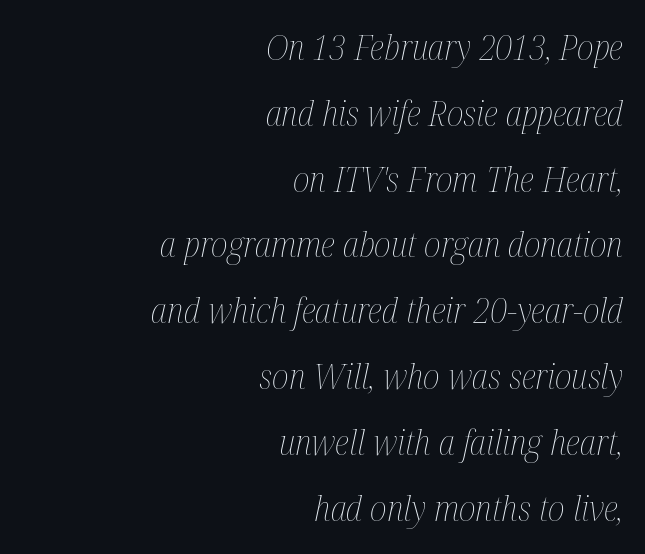
Q: Is the text bold? A: No.
Q: Is the text italic (slanted)? A: Yes, it leans right by about 12 degrees.
Q: Is the text underlined? A: No.
Q: How is the paragraph aligned? A: Right-aligned.
Q: Is the spacing between letters normal or unusually wide? A: Normal.
Q: Width (condensed, normal, or wide)? A: Condensed.
Q: Stroke contrast? A: Medium.
Q: x-height? A: Medium.
Q: Monospaced? A: No.
